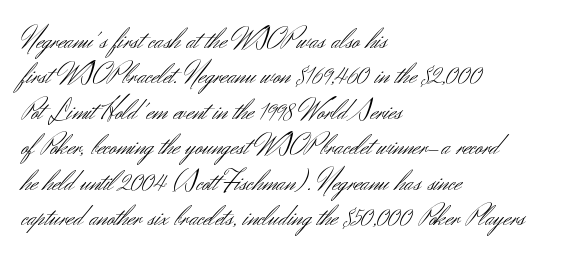
{"serif": "no", "bold": "no", "weight": "light", "width": "normal", "stroke_contrast": "medium", "x_height": "small", "monospaced": "no", "underline": "no", "align": "left", "line_spacing_ratio": 1.22, "letter_spacing": "normal", "letter_spacing_em": 0.0, "glyph_px": 29}
